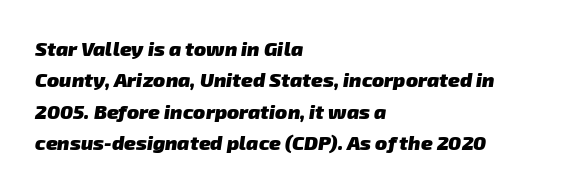
All the whitespace from short lines collects on the right. Tracking here is standard; glyphs follow each other at the usual distance. Does the leading feel generous? No, just average. This is heavy type, rendered in bold. Lines of text with bare space underneath.
